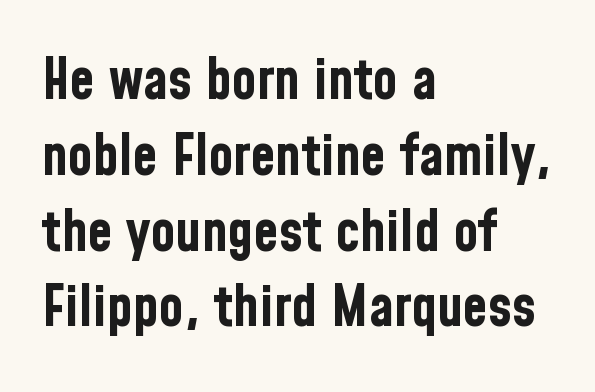
Q: Is the text bold? A: Yes.
Q: Is the text italic (slanted)? A: No, it is upright.
Q: Is the typeface a serif or a sans-serif typeface? A: Sans-serif.
Q: Is the text underlined? A: No.
Q: How is the paragraph aligned? A: Left-aligned.
Q: Is the spacing between letters normal or unusually wide? A: Normal.
Q: Is the spacing between lines tight, normal or loose? A: Normal.
Q: Width (condensed, normal, or wide)? A: Condensed.
Q: Stroke contrast? A: Low.
Q: x-height? A: Medium.
Q: Monospaced? A: No.
